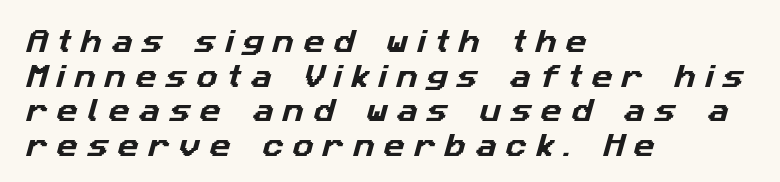
The image shows 26 px text type; set left-aligned, normal line spacing (1.33x), unusually wide letter spacing (+0.36 em), not underlined.
